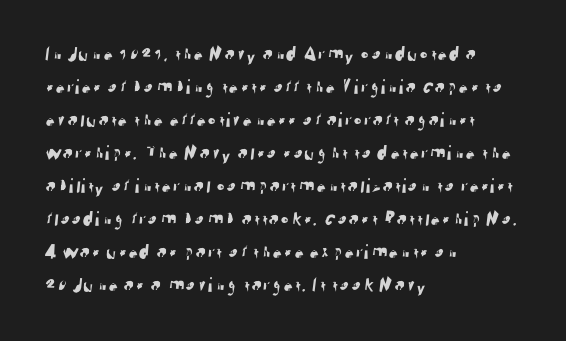
The image shows 21 px text type; set left-aligned, normal line spacing (1.57x), normal letter spacing, not underlined.
